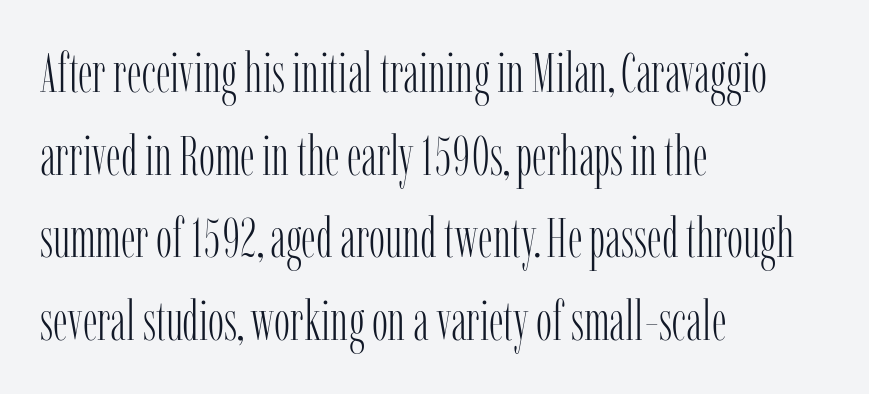
Q: Is the text bold? A: No.
Q: Is the text italic (slanted)? A: No, it is upright.
Q: Is the typeface a serif or a sans-serif typeface? A: Serif.
Q: Is the text underlined? A: No.
Q: How is the paragraph aligned? A: Left-aligned.
Q: Is the spacing between letters normal or unusually wide? A: Normal.
Q: Is the spacing between lines tight, normal or loose? A: Normal.
Q: Width (condensed, normal, or wide)? A: Condensed.
Q: Stroke contrast? A: Low.
Q: x-height? A: Medium.
Q: Monospaced? A: No.
